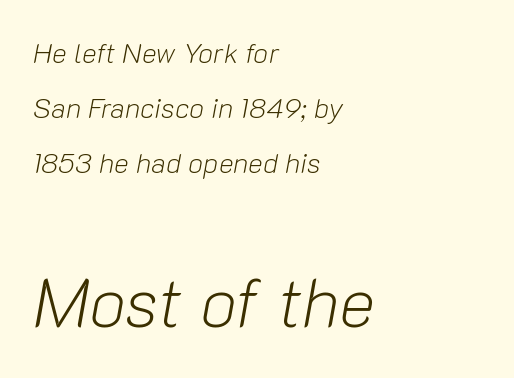
Q: Is the text bold? A: No.
Q: Is the text italic (slanted)? A: Yes, it leans right by about 10 degrees.
Q: Is the text underlined? A: No.
Q: How is the paragraph aligned? A: Left-aligned.
Q: Is the spacing between letters normal or unusually wide? A: Normal.
Q: Is the spacing between lines tight, normal or loose? A: Loose.
Q: Which block of text is set in a larger size, the first (top) or the second (bottom)? A: The second (bottom) one.
Q: Width (condensed, normal, or wide)? A: Normal.
Q: Stroke contrast? A: Low.
Q: x-height? A: Medium.
Q: Monospaced? A: No.
